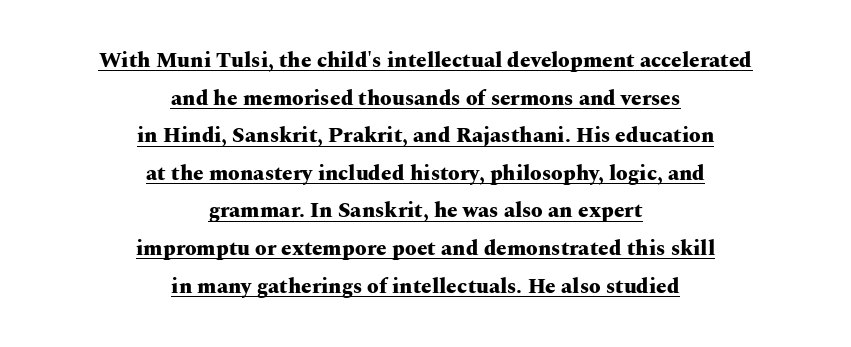
Visually the block forms a symmetrical silhouette, jagged on both flanks. The font is running at its bold setting. Nope, not italic — everything's standing straight. Underline: present. Between one letter and the next there's only the usual sliver of space.
